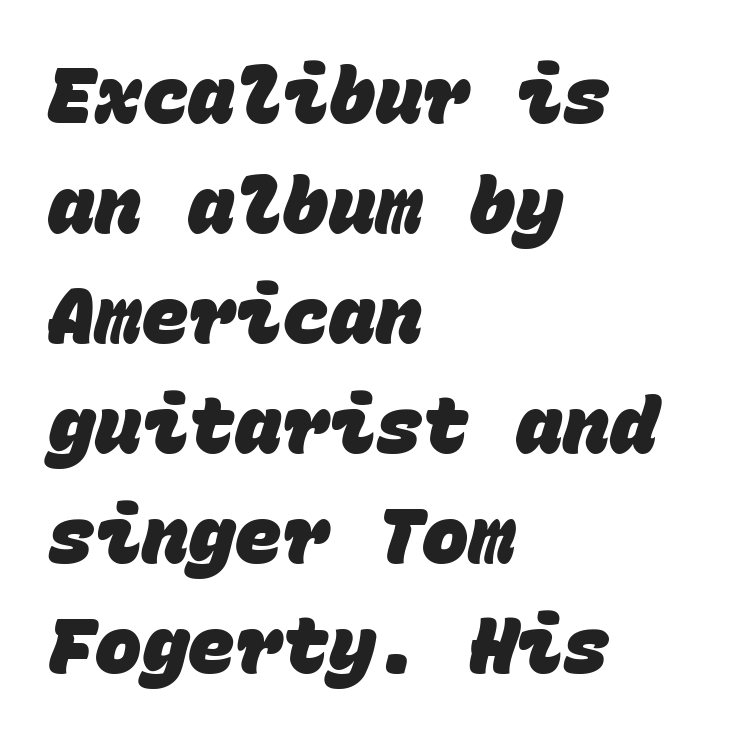
The image shows 78 px heavy sans-serif type, monospaced; set left-aligned, normal line spacing (1.41x), normal letter spacing, not underlined; low stroke contrast and a large x-height.
